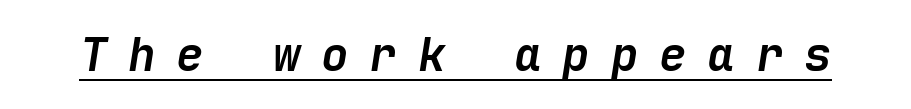
{"italic": "yes", "lean": "right", "slant_degrees": 9, "bold": "yes", "weight": "semibold", "width": "normal", "stroke_contrast": "low", "x_height": "medium", "underline": "yes", "letter_spacing": "wide", "letter_spacing_em": 0.45, "glyph_px": 46}
